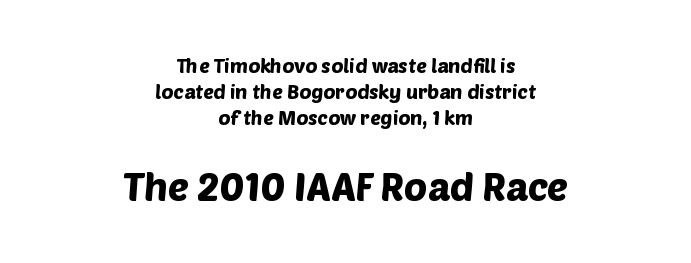
{"serif": "no", "width": "normal", "stroke_contrast": "low", "x_height": "large", "monospaced": "no", "underline": "no", "align": "center", "line_spacing": "normal", "line_spacing_ratio": 1.3, "letter_spacing": "normal", "letter_spacing_em": 0.0, "larger_block": "second", "size_ratio": 1.95, "glyph_px": 39}
